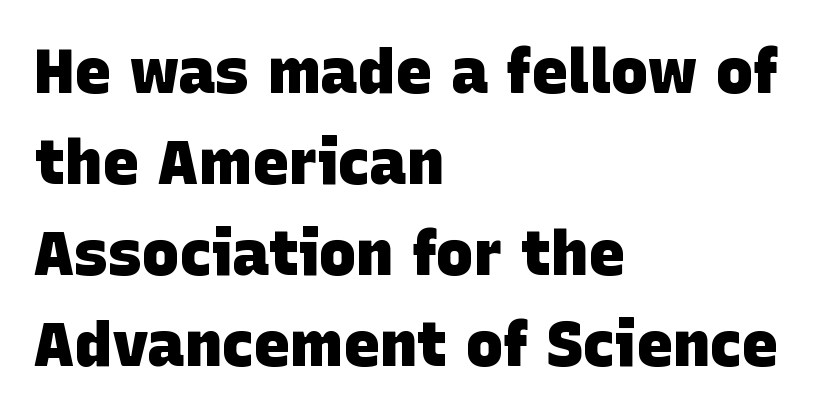
Q: Is the text bold? A: Yes.
Q: Is the typeface a serif or a sans-serif typeface? A: Sans-serif.
Q: Is the text underlined? A: No.
Q: How is the paragraph aligned? A: Left-aligned.
Q: Is the spacing between letters normal or unusually wide? A: Normal.
Q: Is the spacing between lines tight, normal or loose? A: Normal.
Q: Width (condensed, normal, or wide)? A: Normal.
Q: Stroke contrast? A: Low.
Q: x-height? A: Large.
Q: Monospaced? A: No.
